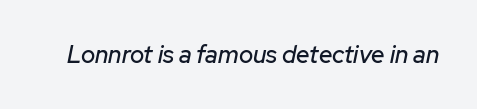
Is the letter spacing exaggerated? No — it looks like the ordinary default. The words here are not underlined. Every character sits at an angle, as italics do.
